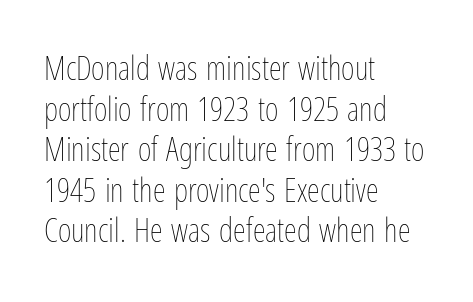
Q: Is the text bold? A: No.
Q: Is the text italic (slanted)? A: No, it is upright.
Q: Is the text underlined? A: No.
Q: How is the paragraph aligned? A: Left-aligned.
Q: Is the spacing between letters normal or unusually wide? A: Normal.
Q: Width (condensed, normal, or wide)? A: Condensed.
Q: Stroke contrast? A: Low.
Q: x-height? A: Medium.
Q: Monospaced? A: No.
